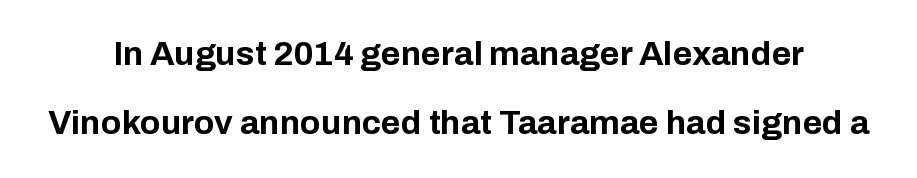
The image shows 34 px bold sans-serif type, upright; set loose line spacing (2.04x), normal letter spacing, not underlined; low stroke contrast and a medium x-height.
